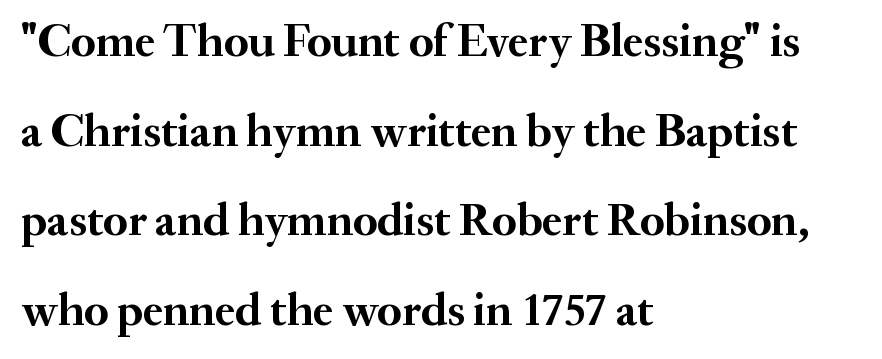
Unlike italic type, these characters show no tilt at all. Does the type have serifs? Yes, each stem ends in a small foot. Tracking here is standard; glyphs follow each other at the usual distance. The passage shown is typed in a proportional face where columns would drift.
